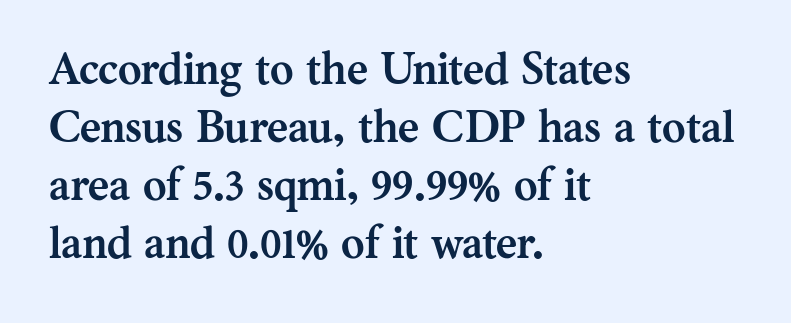
{"serif": "yes", "italic": "no", "bold": "yes", "weight": "semibold", "width": "normal", "stroke_contrast": "medium", "x_height": "medium", "monospaced": "no", "underline": "no", "align": "left", "line_spacing": "normal", "line_spacing_ratio": 1.29, "letter_spacing": "normal", "letter_spacing_em": 0.0, "glyph_px": 45}
